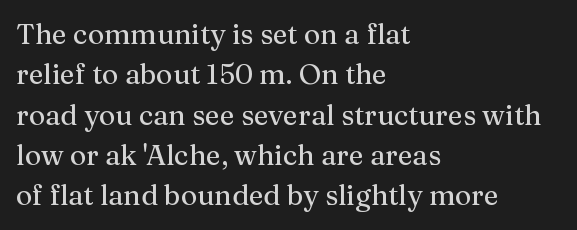
The image shows 28 px serif type, upright; set left-aligned, normal line spacing (1.44x), normal letter spacing, not underlined; medium stroke contrast and a medium x-height.
